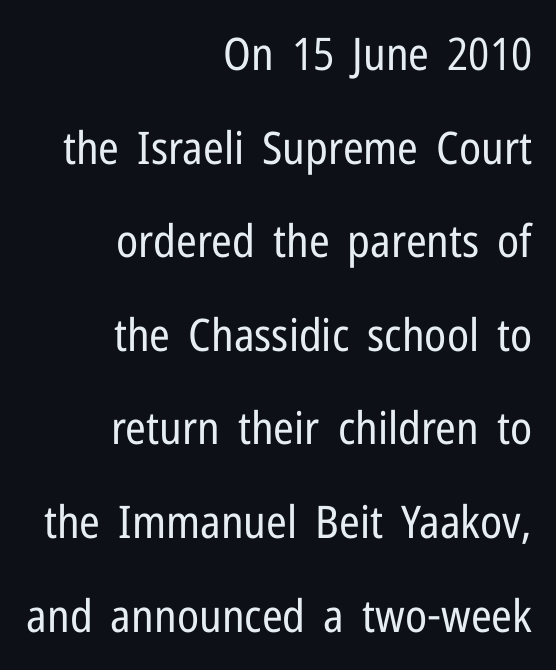
Teacher's note: observe the even right margin — that is flush-right alignment. Reading down the column, the eye jumps a long way to each next line. Classification — sans serif. Proportional: the letters do not fall into vertical columns. Between one letter and the next there's only the usual sliver of space.
